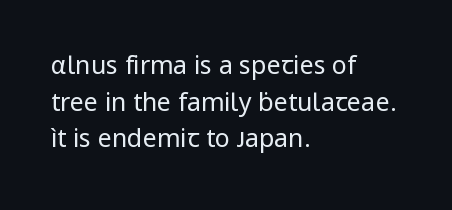
Q: Is the text bold? A: No.
Q: Is the text italic (slanted)? A: No, it is upright.
Q: Is the text underlined? A: No.
Q: How is the paragraph aligned? A: Left-aligned.
Q: Is the spacing between letters normal or unusually wide? A: Normal.
Q: Is the spacing between lines tight, normal or loose? A: Normal.
